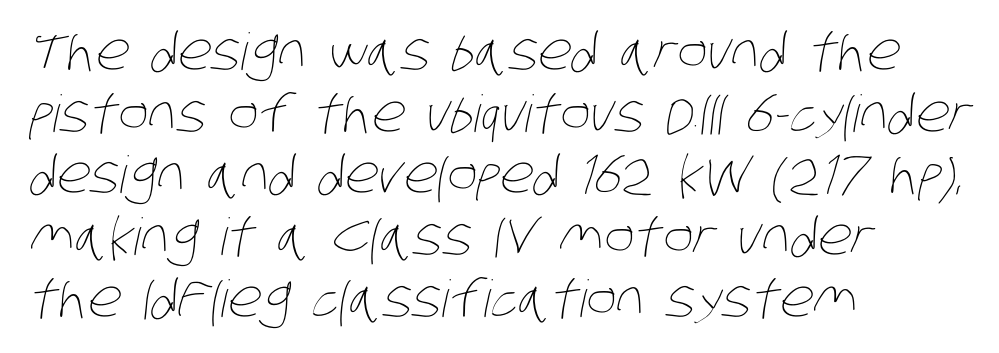
The image shows 51 px thin, condensed type; set left-aligned, line spacing 1.21x, normal letter spacing, not underlined; low stroke contrast and a large x-height.
